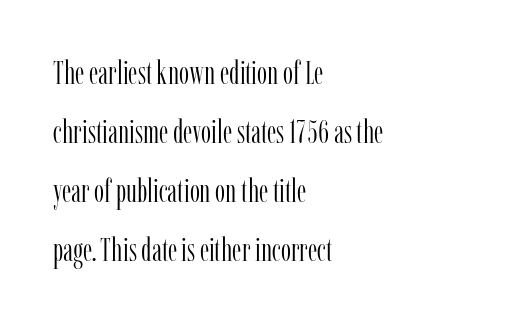
Q: Is the text bold? A: No.
Q: Is the text italic (slanted)? A: No, it is upright.
Q: Is the typeface a serif or a sans-serif typeface? A: Serif.
Q: Is the text underlined? A: No.
Q: How is the paragraph aligned? A: Left-aligned.
Q: Is the spacing between letters normal or unusually wide? A: Normal.
Q: Width (condensed, normal, or wide)? A: Condensed.
Q: Stroke contrast? A: Low.
Q: x-height? A: Medium.
Q: Monospaced? A: No.
